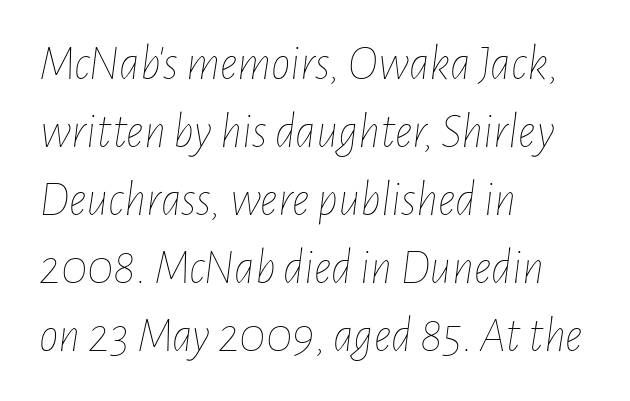
{"italic": "yes", "lean": "right", "slant_degrees": 7, "bold": "no", "weight": "thin", "width": "condensed", "stroke_contrast": "low", "x_height": "medium", "monospaced": "no", "underline": "no", "align": "left", "line_spacing": "normal", "line_spacing_ratio": 1.39, "letter_spacing": "normal", "letter_spacing_em": 0.0, "glyph_px": 49}
